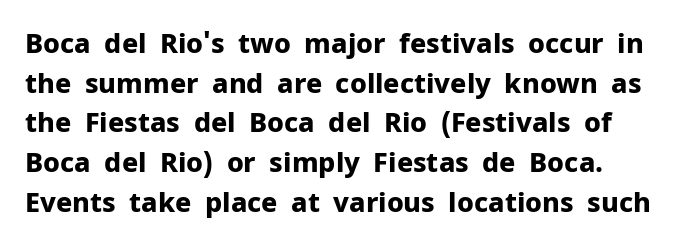
{"italic": "no", "bold": "yes", "underline": "no", "line_spacing": "normal", "line_spacing_ratio": 1.47, "letter_spacing": "normal", "letter_spacing_em": 0.0, "glyph_px": 27}
